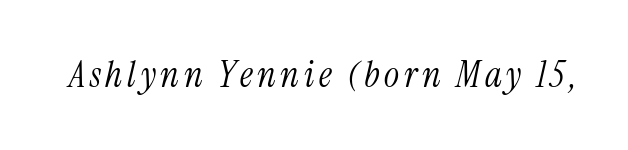
The image shows 36 px light, condensed serif type, italic (leaning right); set not underlined; medium stroke contrast and a medium x-height.
